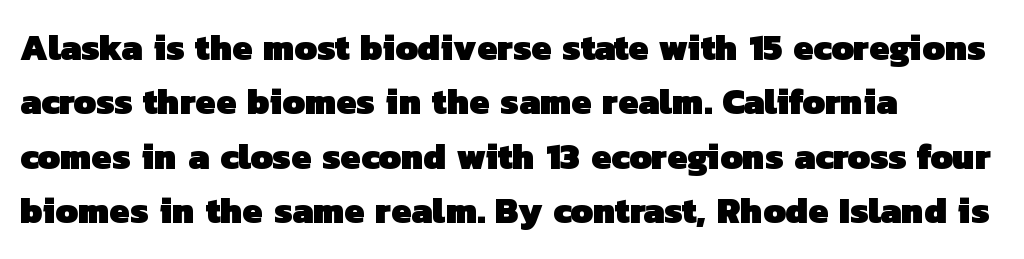
The image shows 36 px heavy sans-serif type; set left-aligned, normal line spacing (1.51x), normal letter spacing, not underlined; low stroke contrast and a medium x-height.
